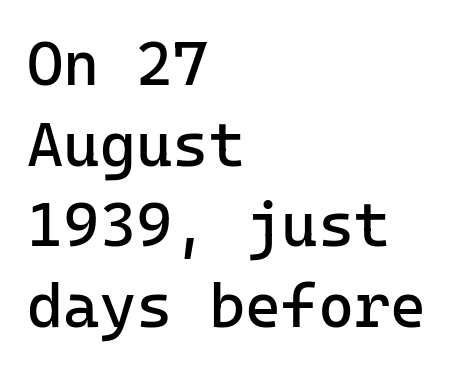
Q: Is the text bold? A: No.
Q: Is the text italic (slanted)? A: No, it is upright.
Q: Is the typeface a serif or a sans-serif typeface? A: Sans-serif.
Q: Is the text underlined? A: No.
Q: How is the paragraph aligned? A: Left-aligned.
Q: Is the spacing between letters normal or unusually wide? A: Normal.
Q: Is the spacing between lines tight, normal or loose? A: Normal.
Q: Width (condensed, normal, or wide)? A: Normal.
Q: Stroke contrast? A: Low.
Q: x-height? A: Medium.
